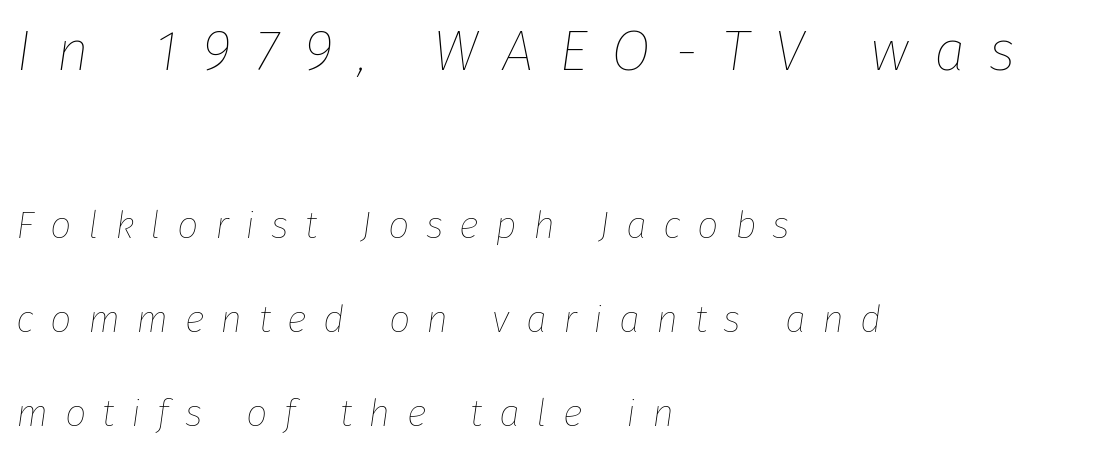
Q: Is the text bold? A: No.
Q: Is the text italic (slanted)? A: Yes, it leans right by about 8 degrees.
Q: Is the text underlined? A: No.
Q: How is the paragraph aligned? A: Left-aligned.
Q: Is the spacing between letters normal or unusually wide? A: Unusually wide.
Q: Is the spacing between lines tight, normal or loose? A: Loose.
Q: Which block of text is set in a larger size, the first (top) or the second (bottom)? A: The first (top) one.
Q: Width (condensed, normal, or wide)? A: Normal.
Q: Stroke contrast? A: Low.
Q: x-height? A: Medium.
Q: Monospaced? A: No.
